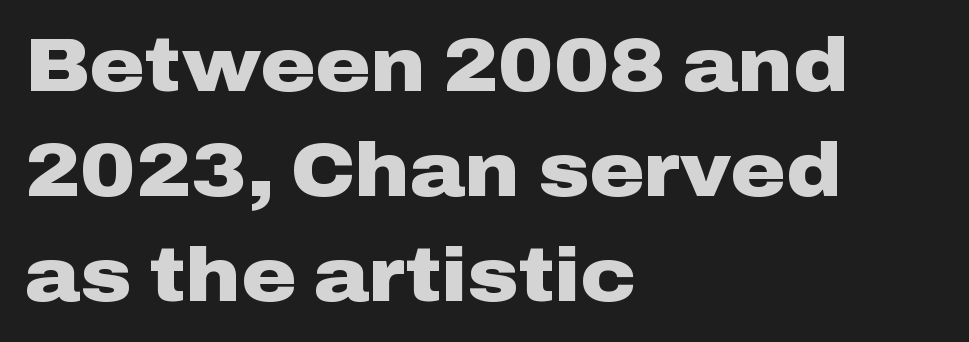
Q: Is the text bold? A: Yes.
Q: Is the text italic (slanted)? A: No, it is upright.
Q: Is the typeface a serif or a sans-serif typeface? A: Sans-serif.
Q: Is the text underlined? A: No.
Q: How is the paragraph aligned? A: Left-aligned.
Q: Is the spacing between letters normal or unusually wide? A: Normal.
Q: Is the spacing between lines tight, normal or loose? A: Normal.
Q: Width (condensed, normal, or wide)? A: Wide.
Q: Stroke contrast? A: Low.
Q: x-height? A: Medium.
Q: Monospaced? A: No.
